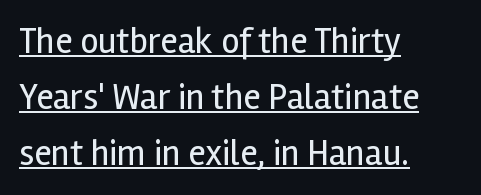
The image shows 36 px regular-weight sans-serif type, upright; set left-aligned, normal line spacing (1.55x), normal letter spacing, underlined; a medium x-height.
